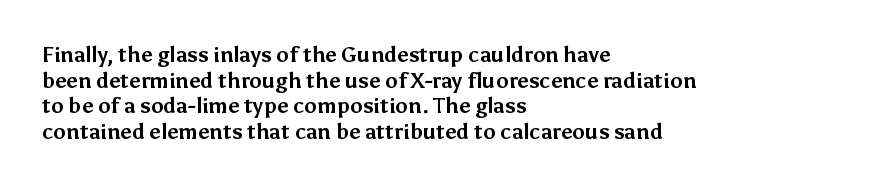
Is there any slant? The stems are plumb. The zone under the glyphs is completely vacant. Caption: bold face, heavy strokes. Each word holds together tightly as a unit, with standard inter-letter gaps. Does the copy run flush right? No — it runs flush left.
